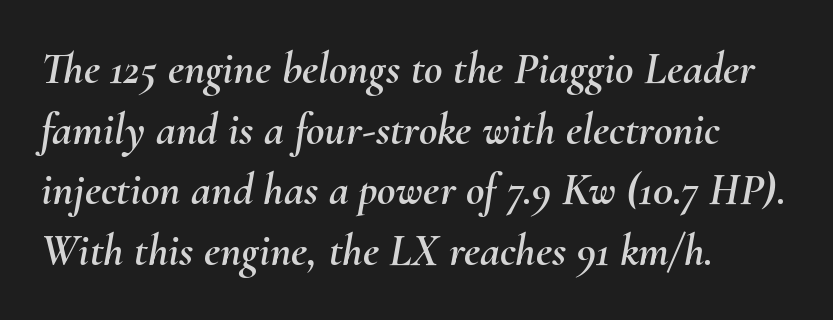
The image shows 45 px text type, italic (leaning right); set left-aligned, normal line spacing (1.35x), normal letter spacing, not underlined; medium stroke contrast and a small x-height.
